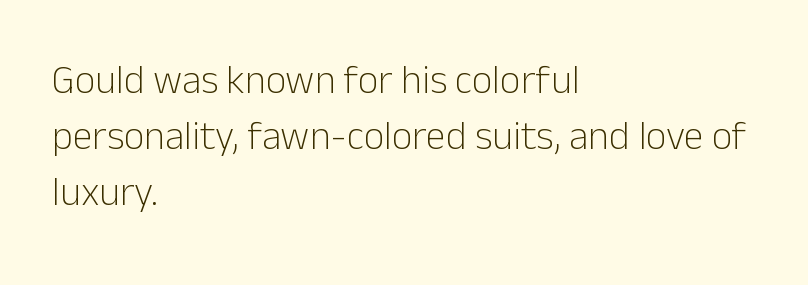
The rag falls on the right side of this text block. Caption: standard tracking, unaltered. Character widths vary here, with narrow letters taking less room than wide ones. A typesetter would mark this as roman, not italic. Is the type heavy? It reads as light-to-regular instead. Students, observe: this is what conventionally led text looks like.
